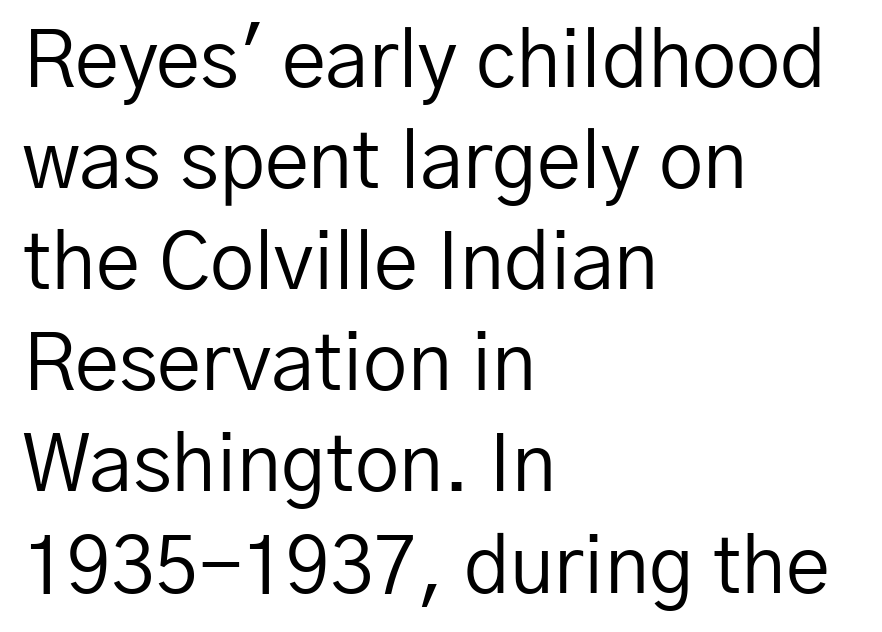
The image shows 79 px regular-weight sans-serif type, upright; set left-aligned, normal line spacing (1.28x), normal letter spacing, not underlined; low stroke contrast and a medium x-height.
